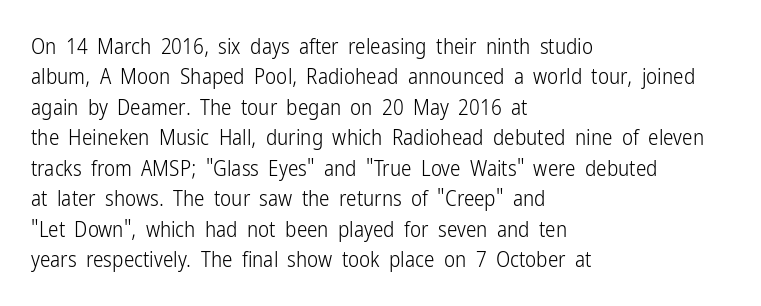
Q: Is the text bold? A: No.
Q: Is the text italic (slanted)? A: No, it is upright.
Q: Is the text underlined? A: No.
Q: How is the paragraph aligned? A: Left-aligned.
Q: Is the spacing between letters normal or unusually wide? A: Normal.
Q: Is the spacing between lines tight, normal or loose? A: Normal.
